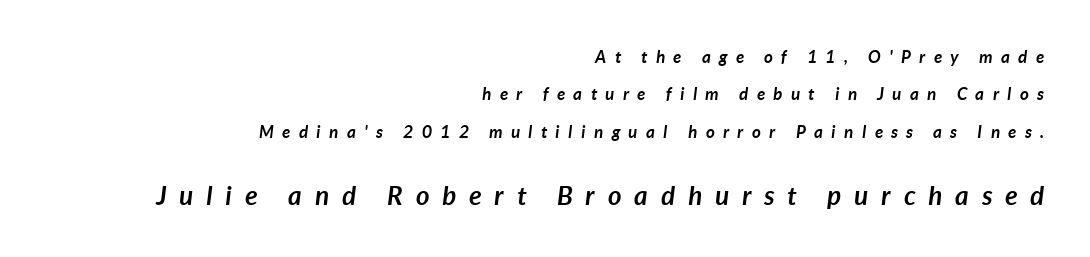
Q: Is the text bold? A: Yes.
Q: Is the text italic (slanted)? A: Yes, it leans right by about 7 degrees.
Q: Is the text underlined? A: No.
Q: How is the paragraph aligned? A: Right-aligned.
Q: Is the spacing between letters normal or unusually wide? A: Unusually wide.
Q: Is the spacing between lines tight, normal or loose? A: Loose.
Q: Which block of text is set in a larger size, the first (top) or the second (bottom)? A: The second (bottom) one.
